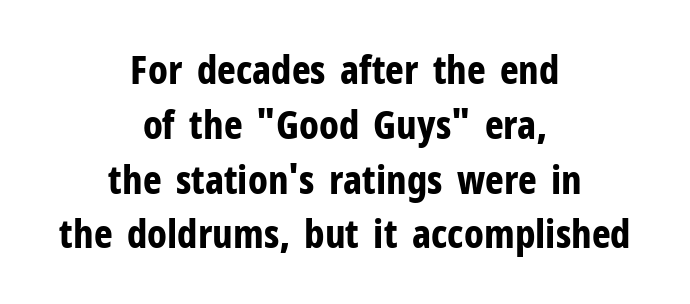
Q: Is the text bold? A: Yes.
Q: Is the text italic (slanted)? A: No, it is upright.
Q: Is the typeface a serif or a sans-serif typeface? A: Sans-serif.
Q: Is the text underlined? A: No.
Q: How is the paragraph aligned? A: Centered.
Q: Is the spacing between letters normal or unusually wide? A: Normal.
Q: Is the spacing between lines tight, normal or loose? A: Normal.
Q: Width (condensed, normal, or wide)? A: Condensed.
Q: Stroke contrast? A: Low.
Q: x-height? A: Medium.
Q: Monospaced? A: No.
